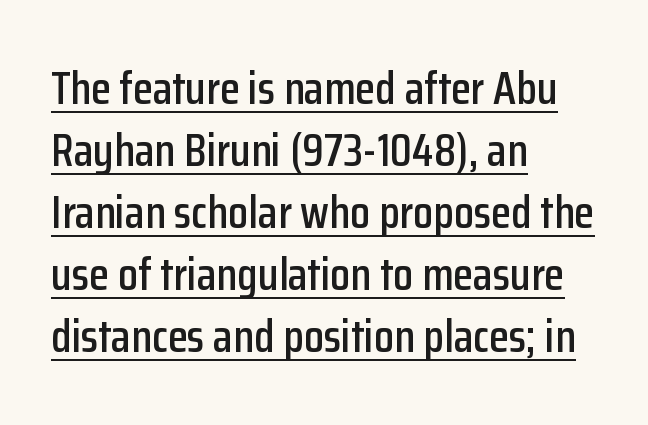
{"serif": "no", "italic": "no", "width": "condensed", "stroke_contrast": "low", "x_height": "medium", "monospaced": "no", "underline": "yes", "align": "left", "line_spacing": "normal", "line_spacing_ratio": 1.35, "letter_spacing": "normal", "letter_spacing_em": 0.0, "glyph_px": 46}
